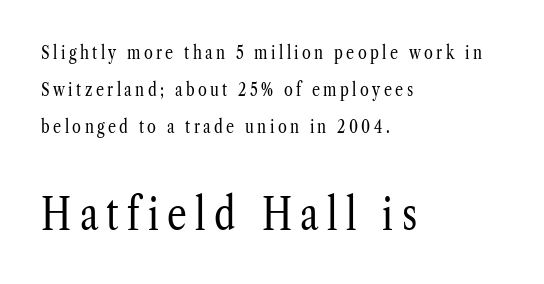
The image shows 44 px regular-weight, condensed serif type, upright; set left-aligned, loose line spacing (2.06x), not underlined; the second (bottom) block is 2.44x larger; low stroke contrast and a medium x-height.
